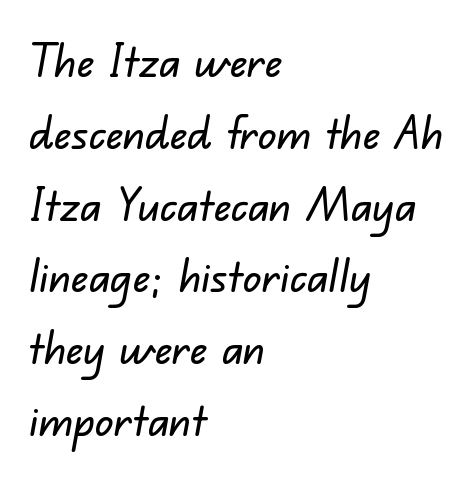
Here the glyphs are tracked normally, forming tight word shapes. Letters rest on an invisible, unmarked baseline. Is the block centered? No — it sits flush against the left margin. Think of a printed novel: that variable character pitch is what you see here.
